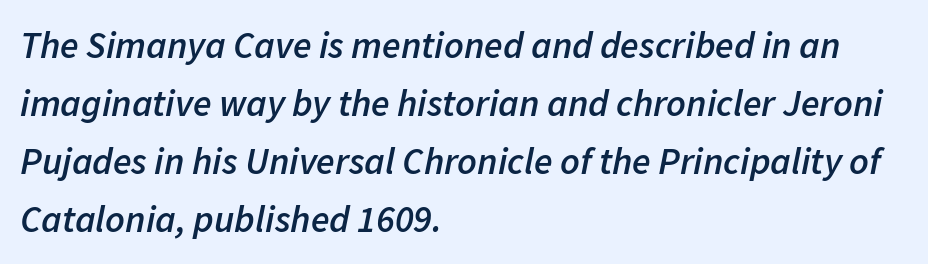
No word sits above an underline. These lines are rendered in a variable-pitch font. The rendering uses a moderate line-height, typical for paragraphs. You could call the tracking neutral — neither tight nor loose.
